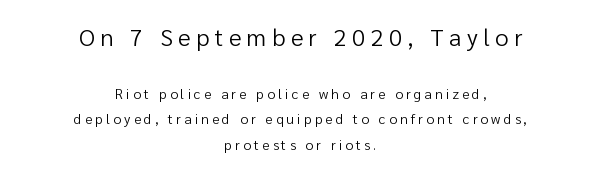
Tracking value appears strongly positive — letters spread wide. These lines are centered, leaving both edges ragged. Stems here are at most as thick as an everyday book face. Descenders are the only things crossing below the line. Bigger letters appear in the top chunk; the bottom chunk is reduced.
